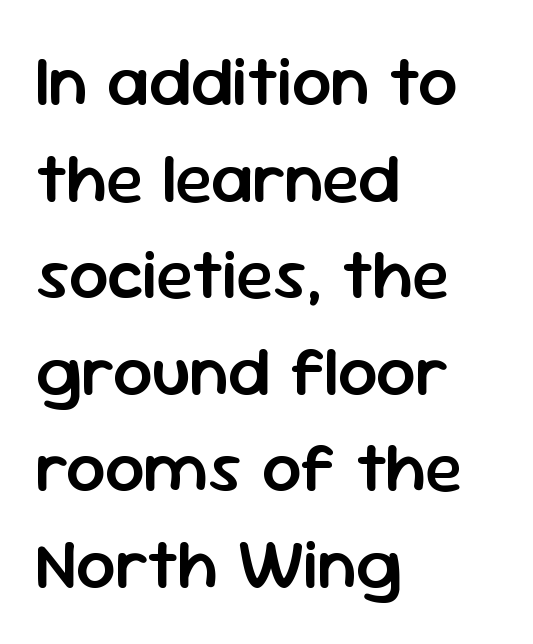
The image shows 70 px semibold sans-serif type, upright; set left-aligned, normal line spacing (1.38x), normal letter spacing, not underlined; low stroke contrast and a medium x-height.
